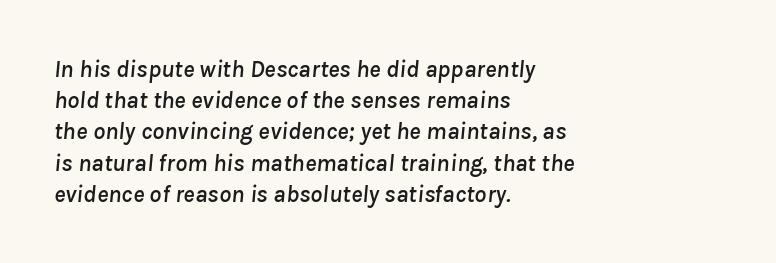
The image shows 24 px text type, italic (leaning right); set left-aligned, normal line spacing (1.3x), normal letter spacing, not underlined.
